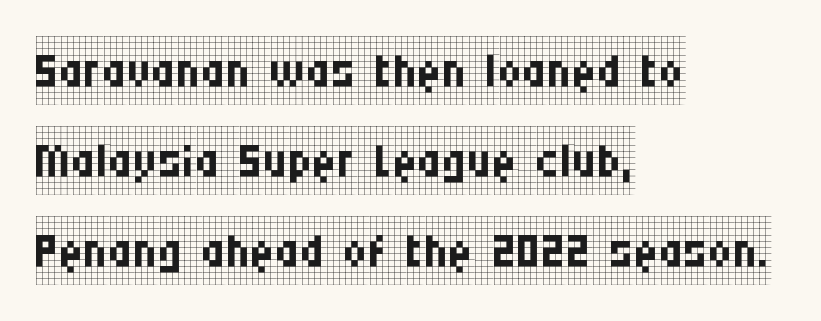
{"serif": "yes", "italic": "no", "bold": "no", "weight": "regular", "width": "condensed", "stroke_contrast": "low", "x_height": "large", "monospaced": "no", "underline": "no", "align": "left", "line_spacing": "normal", "line_spacing_ratio": 1.32, "letter_spacing": "normal", "letter_spacing_em": 0.0, "glyph_px": 68}
